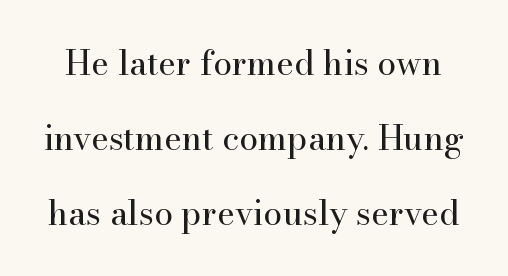
Q: Is the text bold? A: No.
Q: Is the text italic (slanted)? A: No, it is upright.
Q: Is the typeface a serif or a sans-serif typeface? A: Serif.
Q: Is the text underlined? A: No.
Q: Is the spacing between letters normal or unusually wide? A: Normal.
Q: Is the spacing between lines tight, normal or loose? A: Loose.
Q: Width (condensed, normal, or wide)? A: Normal.
Q: Stroke contrast? A: High.
Q: x-height? A: Small.
Q: Monospaced? A: No.
